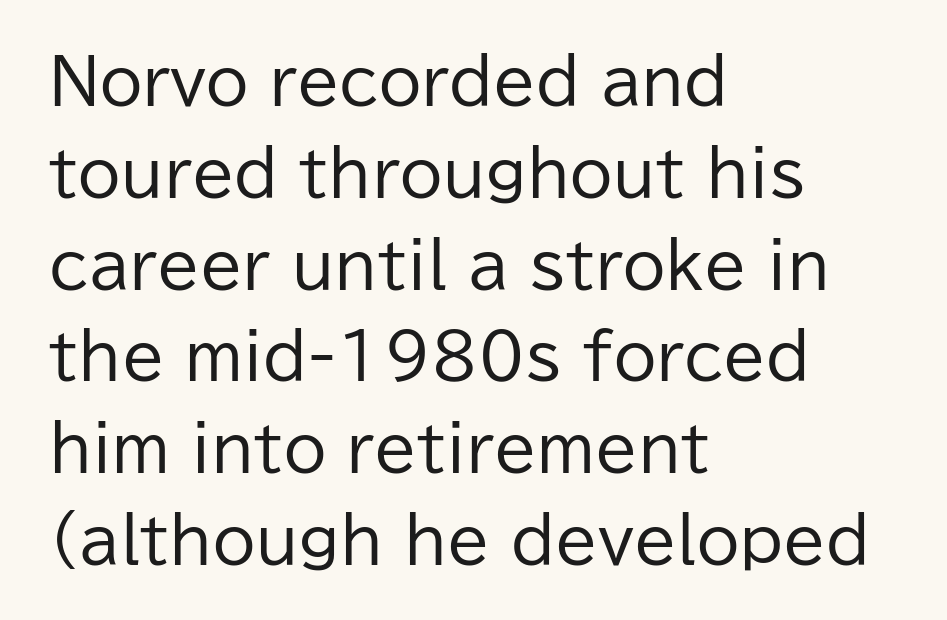
{"serif": "no", "italic": "no", "bold": "no", "weight": "regular", "width": "normal", "stroke_contrast": "low", "x_height": "medium", "monospaced": "no", "underline": "no", "align": "left", "line_spacing": "normal", "line_spacing_ratio": 1.48, "letter_spacing": "normal", "letter_spacing_em": 0.0, "glyph_px": 62}
